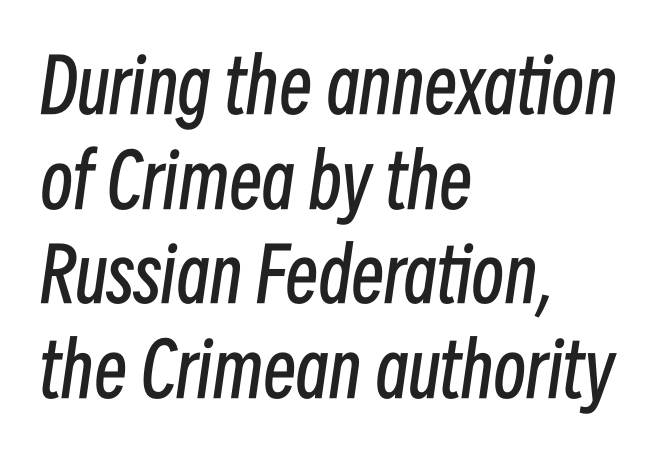
{"italic": "yes", "lean": "right", "slant_degrees": 8, "bold": "no", "weight": "regular", "width": "condensed", "stroke_contrast": "low", "x_height": "medium", "monospaced": "no", "underline": "no", "align": "left", "line_spacing": "normal", "line_spacing_ratio": 1.28, "letter_spacing": "normal", "letter_spacing_em": 0.0, "glyph_px": 74}
